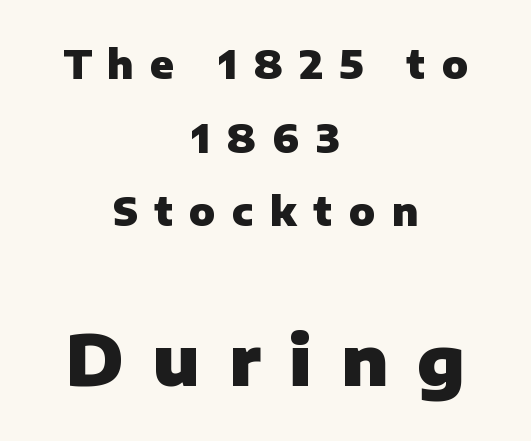
Q: Is the text bold? A: Yes.
Q: Is the text italic (slanted)? A: No, it is upright.
Q: Is the typeface a serif or a sans-serif typeface? A: Sans-serif.
Q: Is the text underlined? A: No.
Q: How is the paragraph aligned? A: Centered.
Q: Is the spacing between letters normal or unusually wide? A: Unusually wide.
Q: Which block of text is set in a larger size, the first (top) or the second (bottom)? A: The second (bottom) one.
Q: Width (condensed, normal, or wide)? A: Normal.
Q: Stroke contrast? A: Low.
Q: x-height? A: Medium.
Q: Monospaced? A: No.
